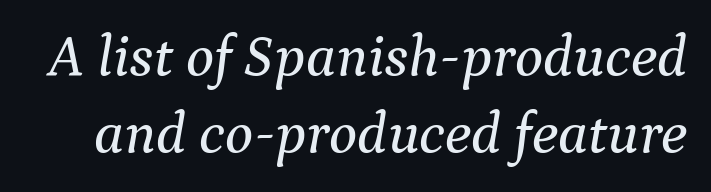
The image shows 59 px serif type, italic (leaning right); set normal line spacing (1.3x), normal letter spacing, not underlined; medium stroke contrast and a medium x-height.
